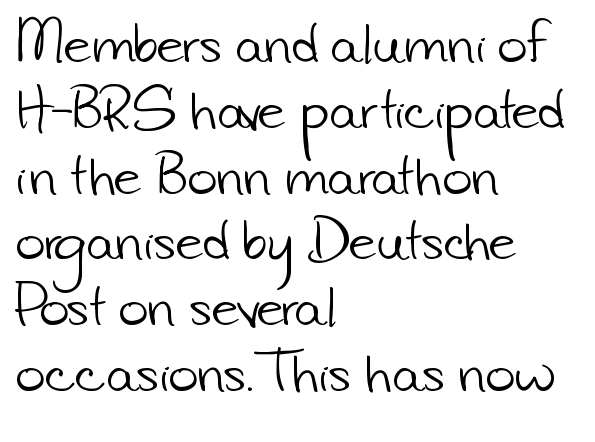
{"serif": "no", "bold": "no", "weight": "light", "width": "normal", "stroke_contrast": "low", "x_height": "small", "monospaced": "no", "underline": "no", "align": "left", "line_spacing": "normal", "line_spacing_ratio": 1.29, "letter_spacing": "normal", "letter_spacing_em": 0.0, "glyph_px": 51}
